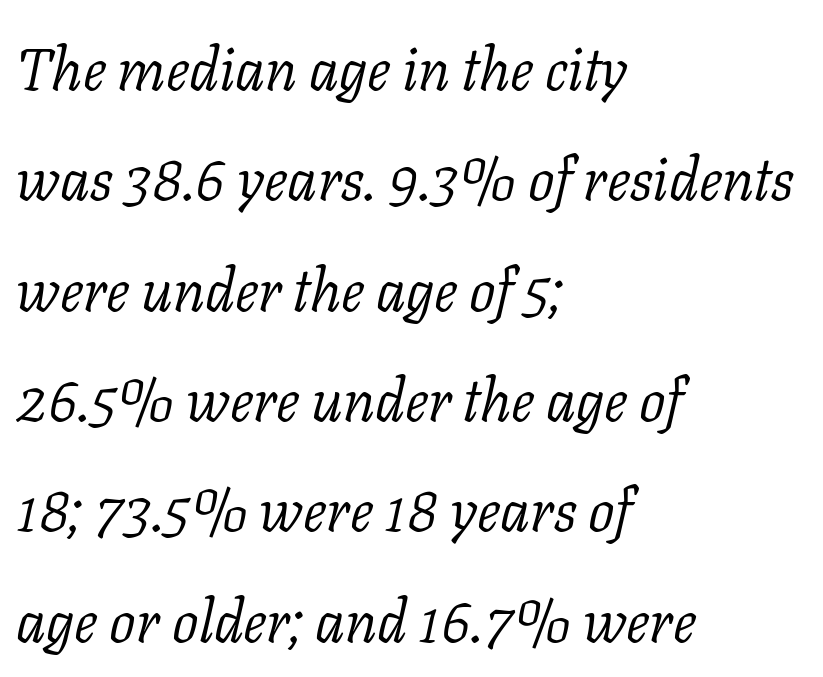
Q: Is the text bold? A: No.
Q: Is the text italic (slanted)? A: Yes, it leans right by about 11 degrees.
Q: Is the typeface a serif or a sans-serif typeface? A: Serif.
Q: Is the text underlined? A: No.
Q: How is the paragraph aligned? A: Left-aligned.
Q: Is the spacing between letters normal or unusually wide? A: Normal.
Q: Width (condensed, normal, or wide)? A: Normal.
Q: Stroke contrast? A: Low.
Q: x-height? A: Medium.
Q: Monospaced? A: No.
